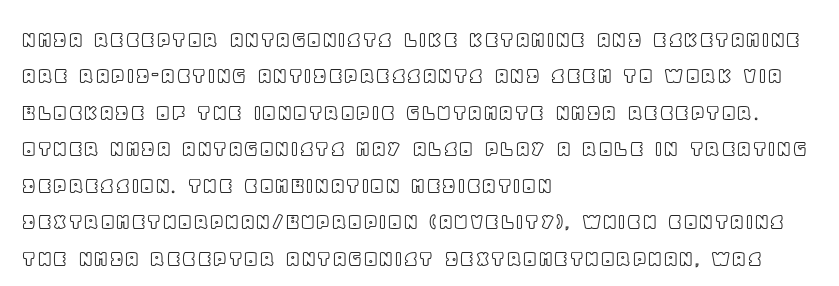
Q: Is the text italic (slanted)? A: No, it is upright.
Q: Is the text underlined? A: No.
Q: How is the paragraph aligned? A: Left-aligned.
Q: Is the spacing between letters normal or unusually wide? A: Normal.
Q: Is the spacing between lines tight, normal or loose? A: Normal.
